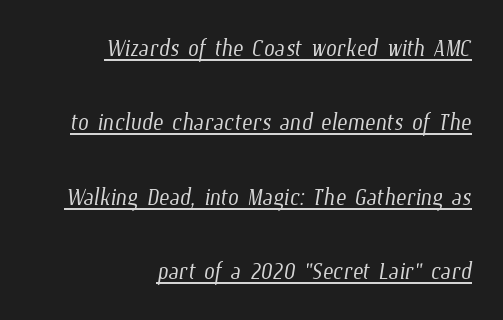
{"bold": "no", "weight": "light", "width": "condensed", "stroke_contrast": "low", "x_height": "medium", "monospaced": "no", "underline": "yes", "align": "right", "line_spacing": "loose", "line_spacing_ratio": 2.4, "letter_spacing": "normal", "letter_spacing_em": 0.0, "glyph_px": 31}
